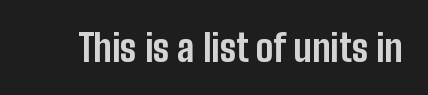
The image shows 37 px bold, condensed sans-serif type, upright; set normal letter spacing, not underlined; low stroke contrast and a medium x-height.
